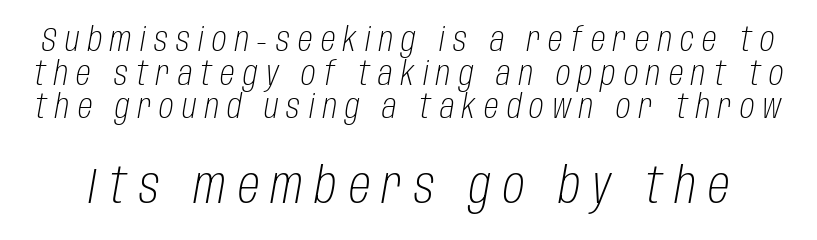
Q: Is the text bold? A: No.
Q: Is the text italic (slanted)? A: Yes, it leans right by about 10 degrees.
Q: Is the text underlined? A: No.
Q: Is the spacing between letters normal or unusually wide? A: Unusually wide.
Q: Is the spacing between lines tight, normal or loose? A: Tight.
Q: Which block of text is set in a larger size, the first (top) or the second (bottom)? A: The second (bottom) one.
Q: Width (condensed, normal, or wide)? A: Condensed.
Q: Stroke contrast? A: Low.
Q: x-height? A: Large.
Q: Monospaced? A: No.
